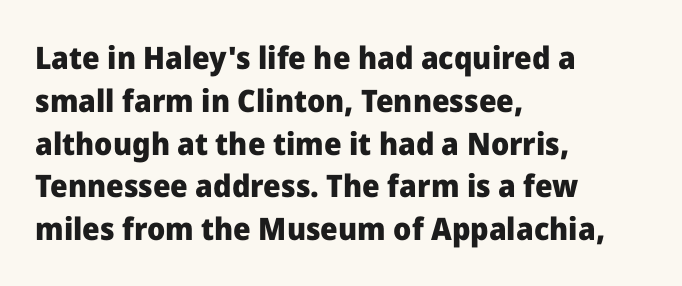
{"serif": "no", "italic": "no", "bold": "yes", "weight": "heavy", "width": "normal", "stroke_contrast": "low", "x_height": "medium", "monospaced": "no", "underline": "no", "align": "left", "line_spacing": "normal", "line_spacing_ratio": 1.38, "letter_spacing": "normal", "letter_spacing_em": 0.0, "glyph_px": 31}
